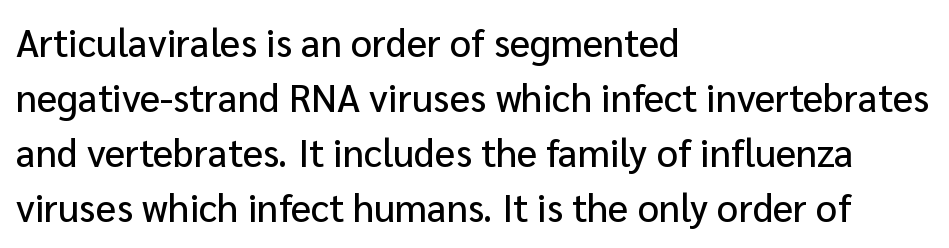
The image shows 38 px sans-serif type, upright; set left-aligned, normal line spacing (1.45x), normal letter spacing, not underlined; low stroke contrast and a medium x-height.
